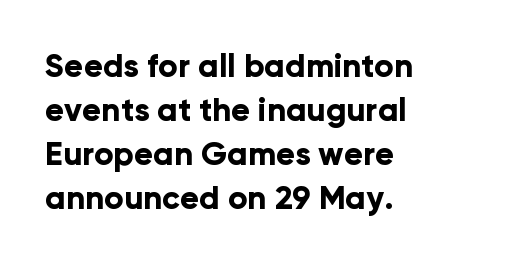
The image shows 32 px bold sans-serif type, upright; set left-aligned, normal line spacing (1.38x), normal letter spacing, not underlined; low stroke contrast and a medium x-height.
